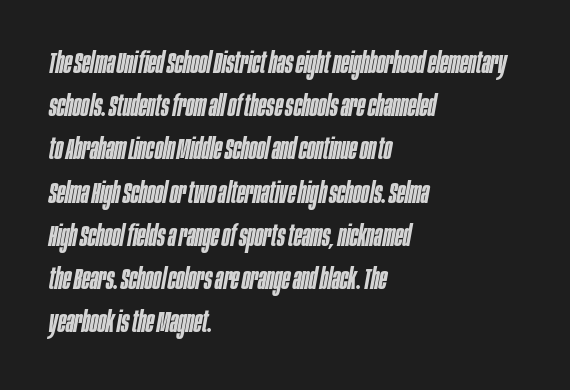
Q: Is the text bold? A: Semi-bold.
Q: Is the text italic (slanted)? A: Yes, it leans right by about 10 degrees.
Q: Is the text underlined? A: No.
Q: How is the paragraph aligned? A: Left-aligned.
Q: Is the spacing between letters normal or unusually wide? A: Normal.
Q: Is the spacing between lines tight, normal or loose? A: Normal.
Q: Width (condensed, normal, or wide)? A: Condensed.
Q: Stroke contrast? A: Low.
Q: x-height? A: Large.
Q: Monospaced? A: No.
